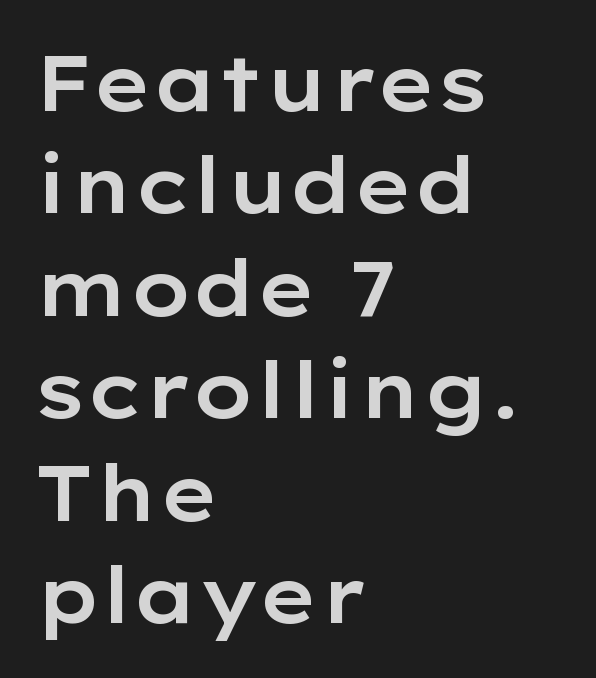
Q: Is the text italic (slanted)? A: No, it is upright.
Q: Is the typeface a serif or a sans-serif typeface? A: Sans-serif.
Q: Is the text underlined? A: No.
Q: How is the paragraph aligned? A: Left-aligned.
Q: Is the spacing between letters normal or unusually wide? A: Normal.
Q: Is the spacing between lines tight, normal or loose? A: Normal.
Q: Width (condensed, normal, or wide)? A: Wide.
Q: Stroke contrast? A: Low.
Q: x-height? A: Medium.
Q: Monospaced? A: No.
